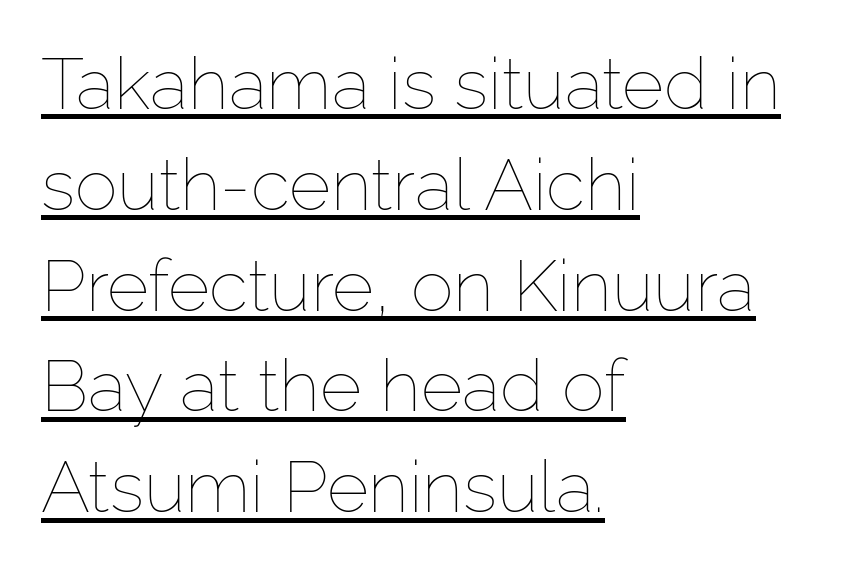
The image shows 72 px thin type, upright; set left-aligned, normal line spacing (1.4x), normal letter spacing, underlined; low stroke contrast and a medium x-height.
